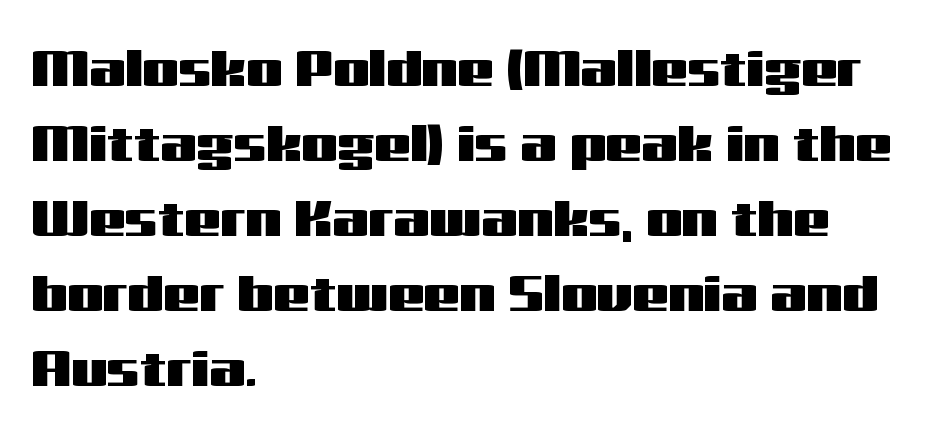
Is this a fixed-width face? No — the glyphs have proportional, varying widths. This sample uses a sans-serif face. Descenders are the only things crossing below the line. Rows of type keep a routine distance in the vertical direction. Characters remain perfectly vertical along every line.
